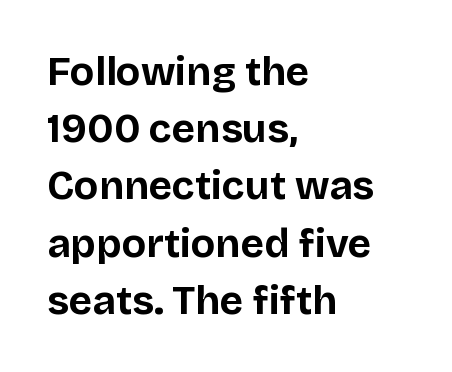
{"serif": "no", "italic": "no", "bold": "yes", "weight": "bold", "width": "normal", "stroke_contrast": "low", "x_height": "large", "monospaced": "no", "underline": "no", "align": "left", "line_spacing": "normal", "line_spacing_ratio": 1.43, "letter_spacing": "normal", "letter_spacing_em": 0.0, "glyph_px": 40}
